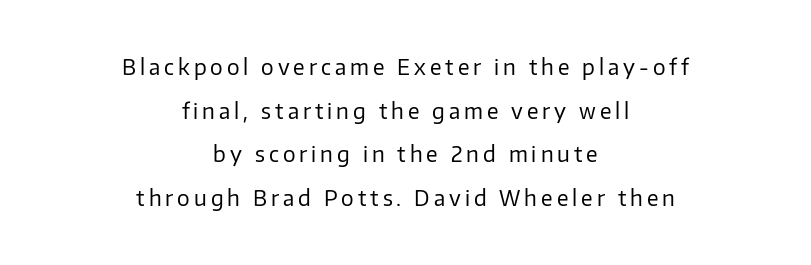
Q: Is the text bold? A: No.
Q: Is the text italic (slanted)? A: No, it is upright.
Q: Is the text underlined? A: No.
Q: How is the paragraph aligned? A: Centered.
Q: Is the spacing between lines tight, normal or loose? A: Loose.
